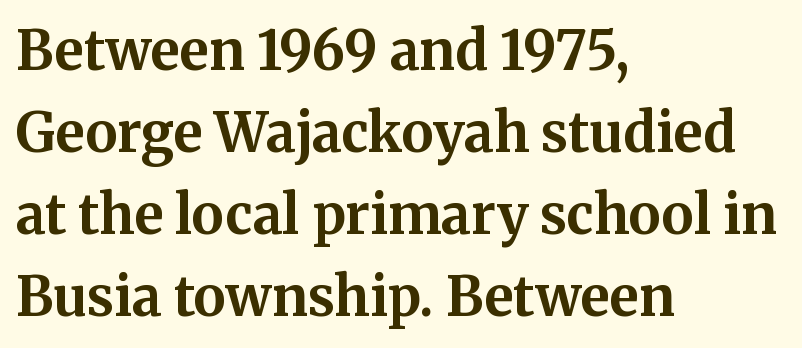
{"serif": "yes", "italic": "no", "bold": "yes", "weight": "bold", "width": "normal", "stroke_contrast": "medium", "x_height": "medium", "monospaced": "no", "underline": "no", "align": "left", "line_spacing": "normal", "line_spacing_ratio": 1.52, "letter_spacing": "normal", "letter_spacing_em": 0.0, "glyph_px": 54}
